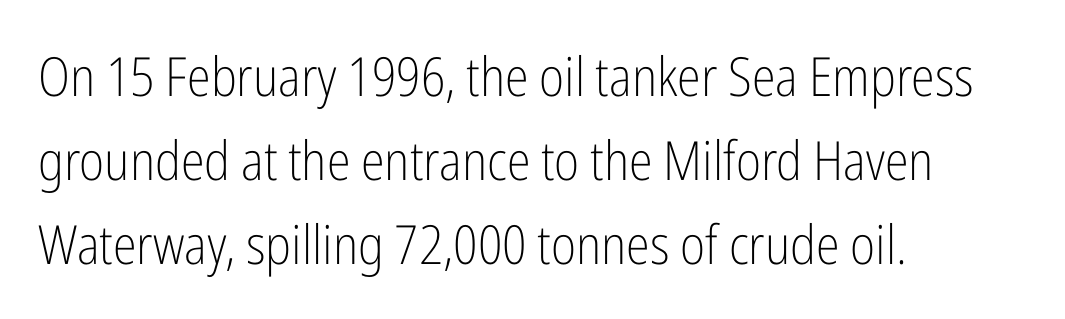
{"serif": "no", "italic": "no", "bold": "no", "weight": "light", "width": "condensed", "stroke_contrast": "low", "x_height": "medium", "monospaced": "no", "underline": "no", "align": "left", "line_spacing": "normal", "line_spacing_ratio": 1.56, "letter_spacing": "normal", "letter_spacing_em": 0.0, "glyph_px": 54}
